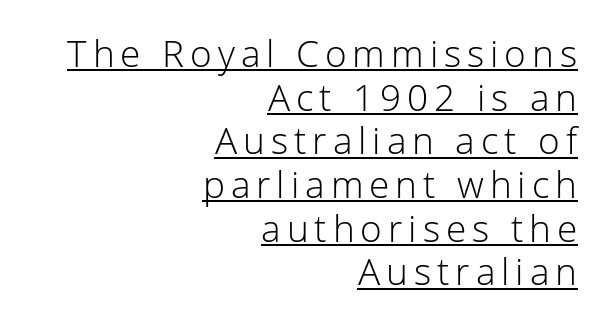
{"serif": "no", "italic": "no", "bold": "no", "weight": "light", "width": "normal", "stroke_contrast": "low", "x_height": "medium", "monospaced": "no", "underline": "yes", "align": "right", "line_spacing_ratio": 1.18, "glyph_px": 37}
